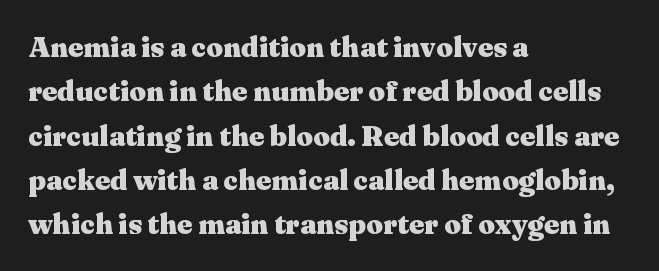
The baseline area is clear. If you drew a line through each stem, it would be perfectly vertical. The face used here is rendered with its standard letterfit. Look at the stroke-to-counter ratio: heavy, a bold.
